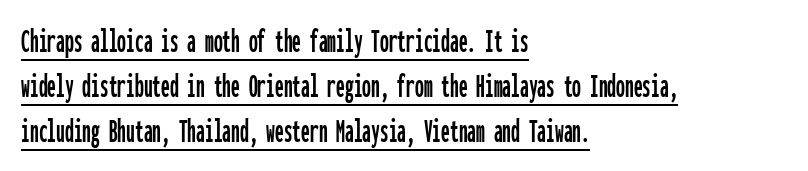
Q: Is the text italic (slanted)? A: No, it is upright.
Q: Is the typeface a serif or a sans-serif typeface? A: Sans-serif.
Q: Is the text underlined? A: Yes.
Q: How is the paragraph aligned? A: Left-aligned.
Q: Is the spacing between letters normal or unusually wide? A: Normal.
Q: Is the spacing between lines tight, normal or loose? A: Normal.
Q: Width (condensed, normal, or wide)? A: Condensed.
Q: Stroke contrast? A: Low.
Q: x-height? A: Medium.
Q: Monospaced? A: Yes.
